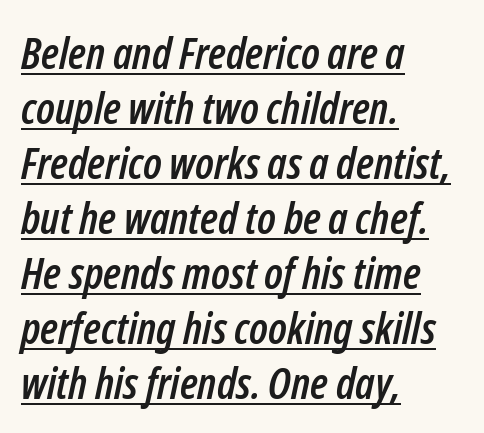
The rendering applies a slant to the glyphs. Reading down the column, the eye jumps a familiar distance to each next line. This sample is left-justified, so line endings fall wherever the words run out. Think of a printed novel: that variable character pitch is what you see here.
